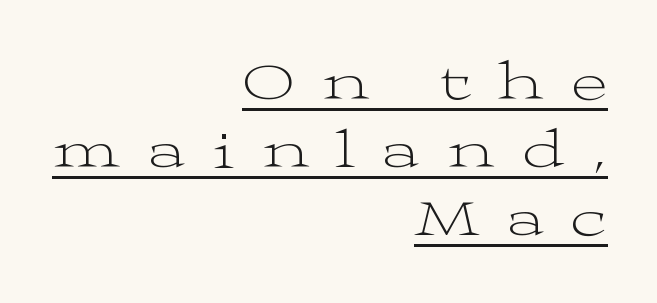
The image shows 55 px light, wide serif type, upright; set right-aligned, line spacing 1.24x, unusually wide letter spacing (+0.5 em), underlined; medium stroke contrast and a medium x-height.
